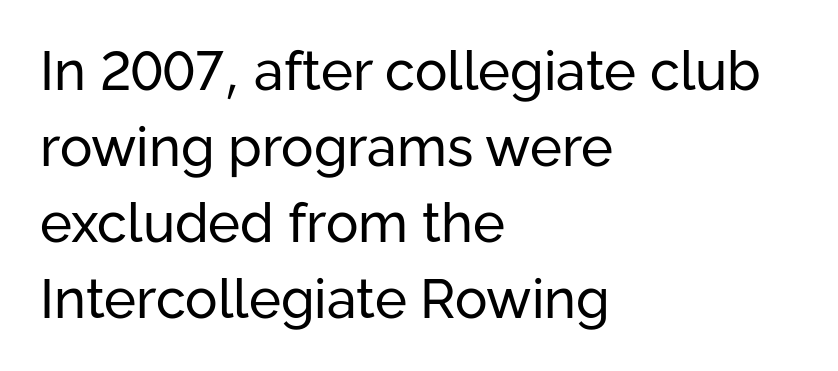
No word sits above an underline. This rendering uses left alignment, leaving the right contour irregular. These lines sit exactly where default settings would place them. Rendered with straight, roman letterforms.
